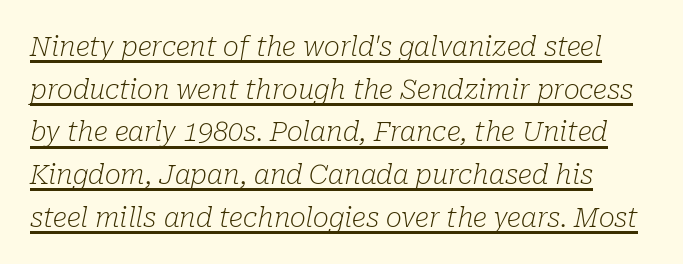
The image shows 27 px text type, italic (leaning right); set normal line spacing (1.58x), normal letter spacing, underlined.
